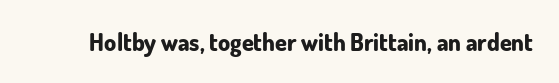
The image shows 24 px bold type, upright; set normal letter spacing, not underlined.
